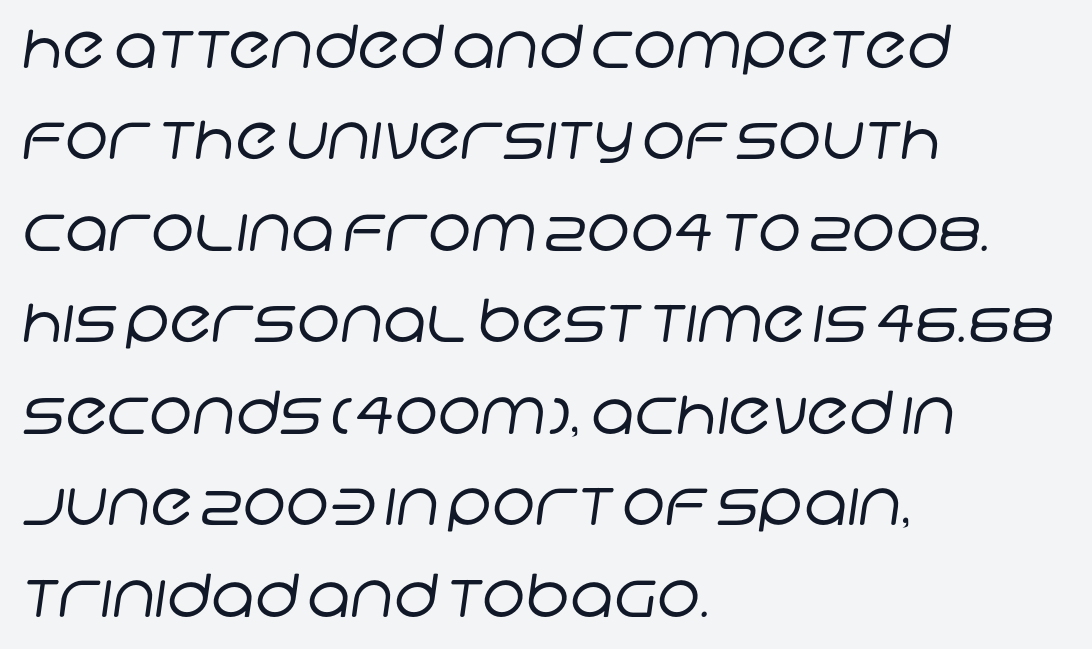
{"serif": "no", "bold": "no", "weight": "regular", "width": "normal", "stroke_contrast": "low", "x_height": "large", "monospaced": "no", "underline": "no", "align": "left", "line_spacing": "normal", "line_spacing_ratio": 1.55, "letter_spacing": "normal", "letter_spacing_em": 0.0, "glyph_px": 59}
